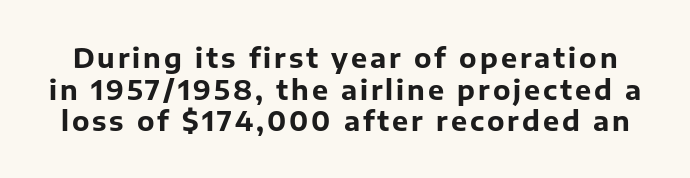
Q: Is the text bold? A: Yes.
Q: Is the text italic (slanted)? A: No, it is upright.
Q: Is the text underlined? A: No.
